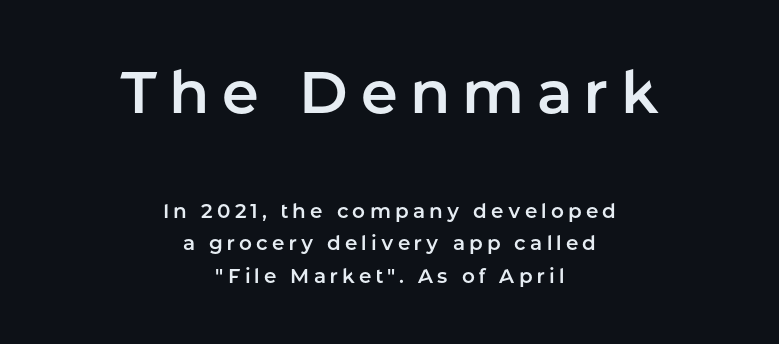
Honestly, the letter spacing is so wide it's the main thing you notice. Glance below the letters and you will spot only blank space. The rendering shows plain stroke endings on the letterforms — a sans-serif design. What's the leading like? Ordinary, nothing unusual. You could not count columns in this text — the font is proportionally spaced. This is roman type, the default non-slanted kind.
